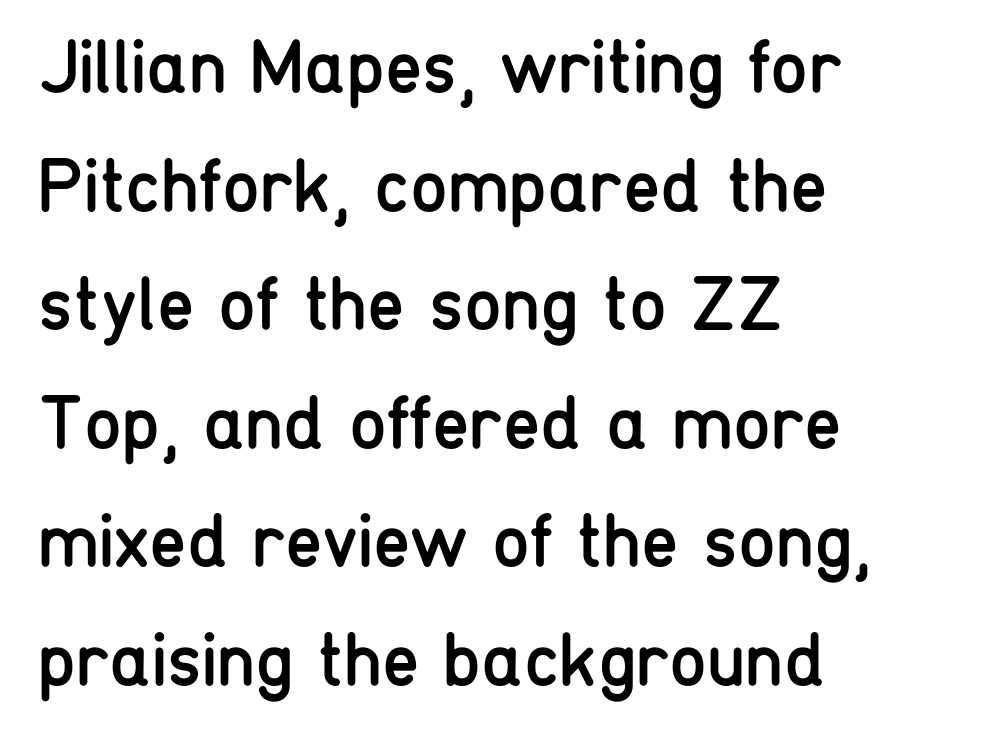
Successive baselines arrive at the customary interval. This sample uses an upright cut, with every glyph sitting square on the baseline. Does the copy run flush right? No — it runs flush left. The font sits on the lighter half of the weight spectrum, regular included. You could not count columns in this text — the font is proportionally spaced. Has an underline been added? It has not.
